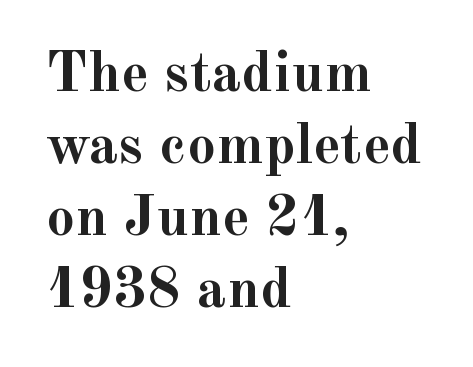
{"serif": "yes", "italic": "no", "bold": "yes", "weight": "semibold", "width": "normal", "x_height": "small", "monospaced": "no", "underline": "no", "align": "left", "line_spacing_ratio": 1.24, "letter_spacing": "normal", "letter_spacing_em": 0.0, "glyph_px": 58}
